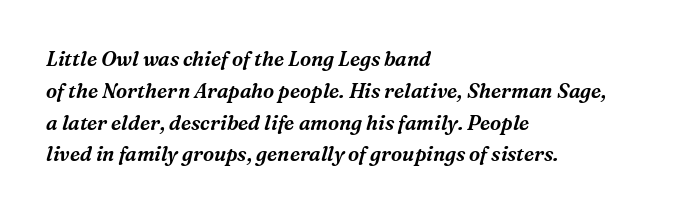
Would a proofreader flag this as italicized? Yes. The area under the type is left untouched. Here the glyphs are tracked normally, forming tight word shapes. Layout note: lines flush left. Notice how descenders clear the ascenders below comfortably — that's standard leading.
